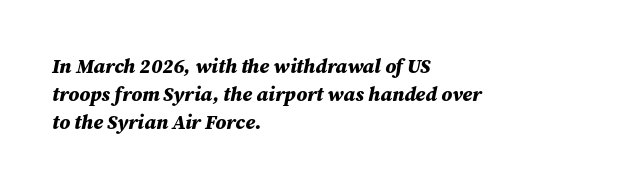
Decoration check: the copy has no underline. Nobody touched the tracking dial on this one. Slant detected: the letters are inclined. These words are printed bold, with thick strokes throughout. One-word summary of the alignment: left. A typesetter would call this leading conventional body-copy spacing.
